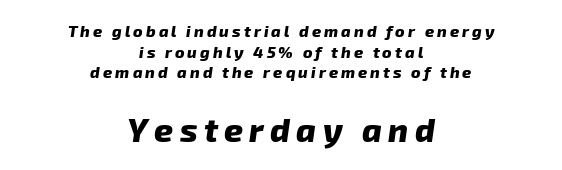
{"serif": "no", "bold": "yes", "weight": "heavy", "width": "normal", "stroke_contrast": "low", "x_height": "medium", "monospaced": "no", "underline": "no", "align": "center", "line_spacing": "normal", "line_spacing_ratio": 1.29, "larger_block": "second", "size_ratio": 2.06, "glyph_px": 33}
